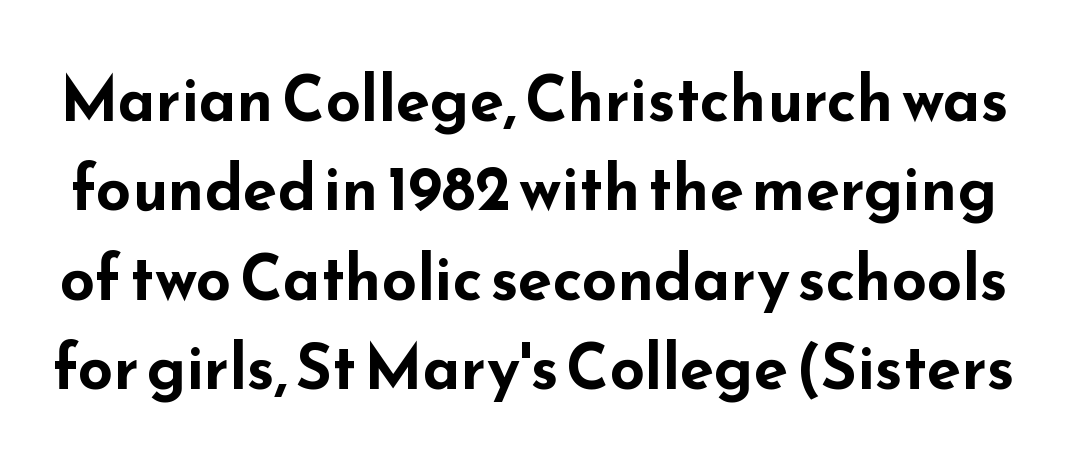
The space between consecutive lines is moderate. The letterforms sit shoulder to shoulder at normal distance. Is this a sans? Yes — the strokes have no serifs. The lettering stays uniformly vertical, giving the passage a roman look.
